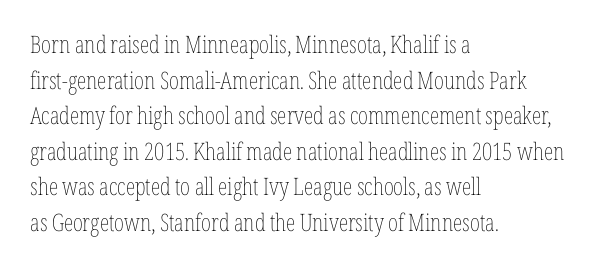
No italicization has been applied; the sample stays upright. Each line starts at the same left margin while the right side varies. Weight: regular or lighter. Compared with typical paragraphs, the rows here are spaced about the same. No extra tracking has been applied to these lines. Any mark beneath the type? The region is blank.
